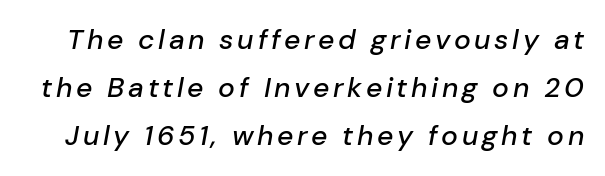
Spacing verdict: proportional, widths tailored to each character. Emphasis-style slanted type is in use. Decoration check: the copy has no underline.
